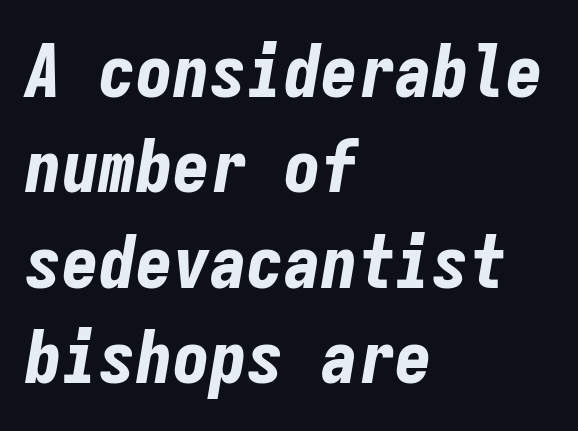
{"italic": "yes", "lean": "right", "slant_degrees": 9, "bold": "yes", "weight": "bold", "width": "condensed", "stroke_contrast": "low", "x_height": "medium", "monospaced": "yes", "underline": "no", "align": "left", "line_spacing": "normal", "line_spacing_ratio": 1.29, "letter_spacing": "normal", "letter_spacing_em": 0.0, "glyph_px": 74}
